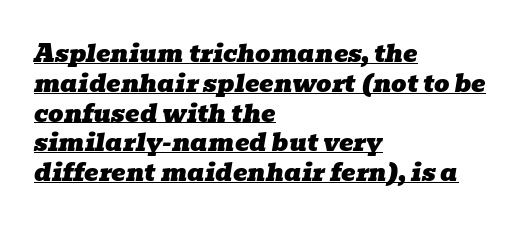
{"italic": "yes", "lean": "right", "slant_degrees": 10, "underline": "yes", "align": "left", "line_spacing_ratio": 1.24, "letter_spacing": "normal", "letter_spacing_em": 0.0, "glyph_px": 24}
